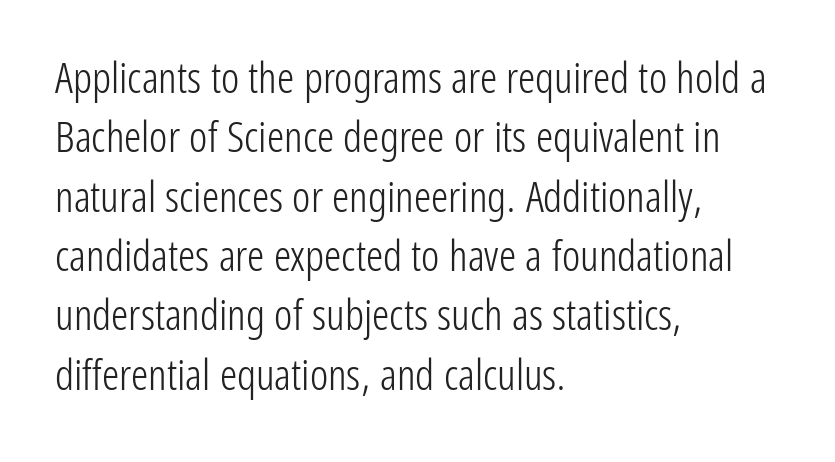
{"serif": "no", "italic": "no", "bold": "no", "weight": "light", "width": "condensed", "stroke_contrast": "low", "x_height": "medium", "monospaced": "no", "underline": "no", "align": "left", "line_spacing": "normal", "line_spacing_ratio": 1.38, "letter_spacing": "normal", "letter_spacing_em": 0.0, "glyph_px": 43}
